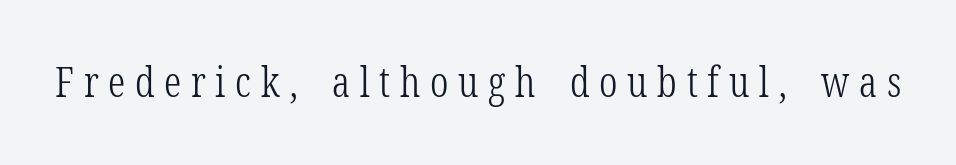
The horizontal fit of the characters is loose and conspicuously gappy. This rendering employs a face with finishing strokes, i.e., a serif. The characters are drawn with everyday or finer stroke widths. Letters rest on an invisible, unmarked baseline.
